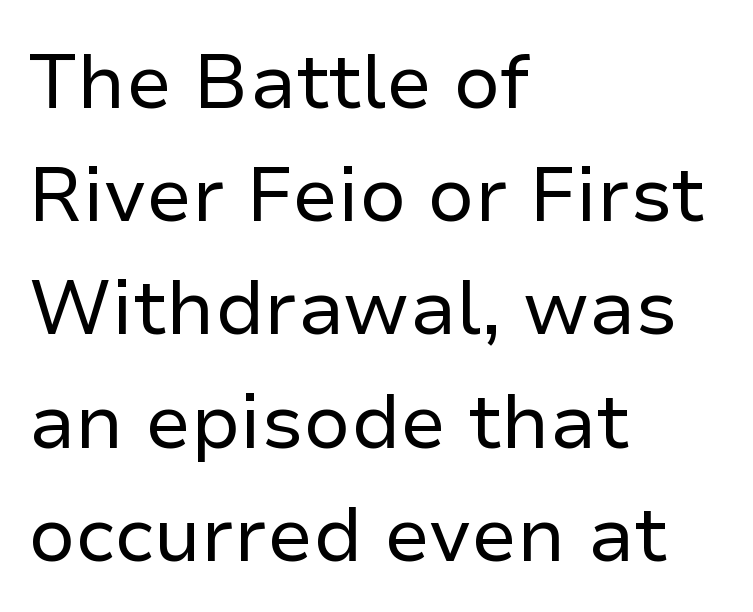
The image shows 76 px regular-weight sans-serif type, upright; set left-aligned, normal line spacing (1.49x), normal letter spacing, not underlined; low stroke contrast and a medium x-height.
